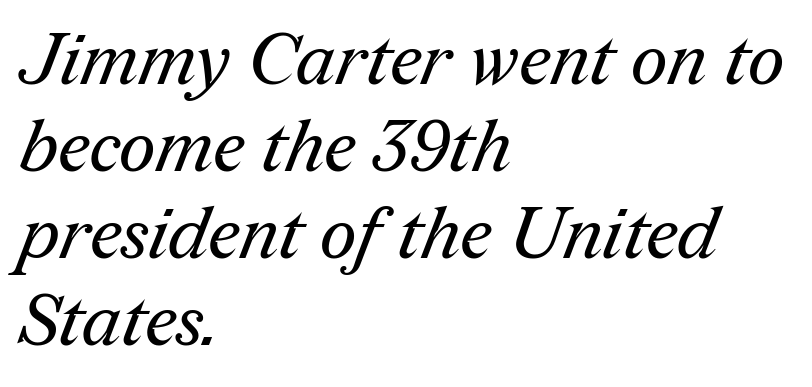
Q: Is the text bold? A: No.
Q: Is the typeface a serif or a sans-serif typeface? A: Serif.
Q: Is the text underlined? A: No.
Q: How is the paragraph aligned? A: Left-aligned.
Q: Is the spacing between letters normal or unusually wide? A: Normal.
Q: Width (condensed, normal, or wide)? A: Normal.
Q: Stroke contrast? A: Medium.
Q: x-height? A: Medium.
Q: Monospaced? A: No.
